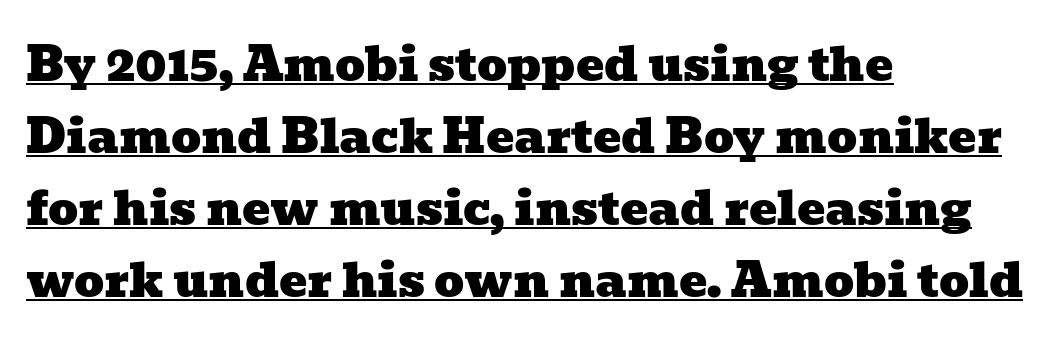
The image shows 47 px wide serif type; set left-aligned, normal line spacing (1.53x), normal letter spacing, underlined; low stroke contrast and a medium x-height.
